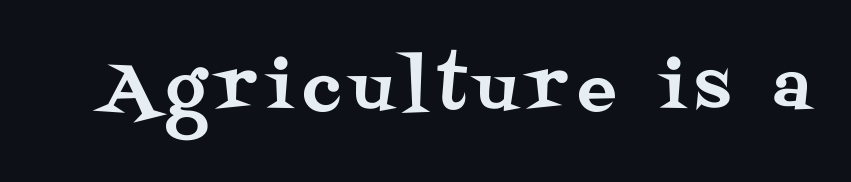
{"serif": "yes", "italic": "no", "width": "normal", "stroke_contrast": "medium", "x_height": "large", "monospaced": "no", "underline": "no", "glyph_px": 65}
